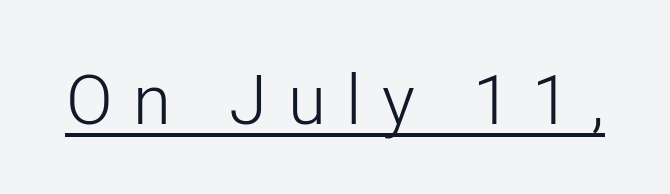
Q: Is the text bold? A: No.
Q: Is the text italic (slanted)? A: No, it is upright.
Q: Is the typeface a serif or a sans-serif typeface? A: Sans-serif.
Q: Is the text underlined? A: Yes.
Q: Is the spacing between letters normal or unusually wide? A: Unusually wide.
Q: Width (condensed, normal, or wide)? A: Normal.
Q: Stroke contrast? A: Low.
Q: x-height? A: Medium.
Q: Monospaced? A: No.
